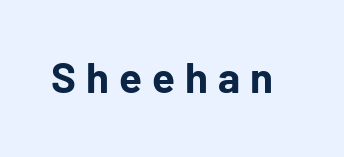
No italicization has been applied; the sample stays upright. The type family on display is of the sans-serif kind. Character widths vary here, with narrow letters taking less room than wide ones. The glyphs are unaccompanied by any horizontal stroke below them. Does the weight exceed regular? Yes, all the way to bold.
